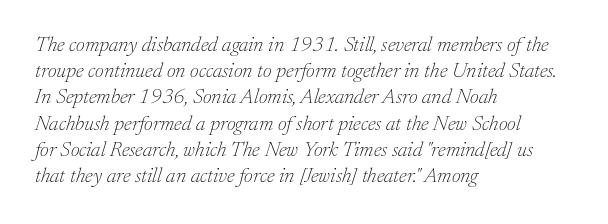
{"italic": "yes", "lean": "right", "slant_degrees": 17, "bold": "no", "underline": "no", "align": "left", "line_spacing": "normal", "line_spacing_ratio": 1.25, "letter_spacing": "normal", "letter_spacing_em": 0.0, "glyph_px": 21}
